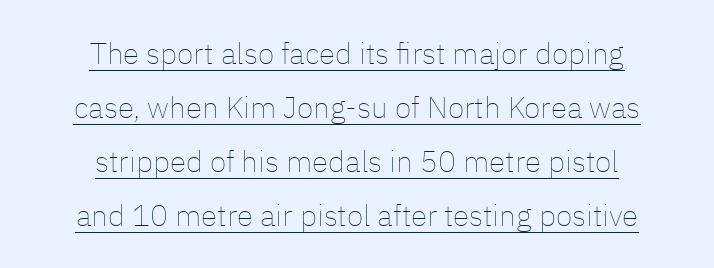
Q: Is the text bold? A: No.
Q: Is the text italic (slanted)? A: No, it is upright.
Q: Is the text underlined? A: Yes.
Q: How is the paragraph aligned? A: Centered.
Q: Is the spacing between letters normal or unusually wide? A: Normal.
Q: Width (condensed, normal, or wide)? A: Normal.
Q: Stroke contrast? A: Low.
Q: x-height? A: Medium.
Q: Monospaced? A: No.
